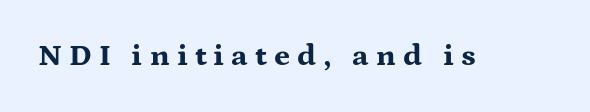
Stroke thickness is high; the sample reads as a true bold. Regarding serifs, this sample has them. The passage shown is typed in a proportional face where columns would drift. Honestly, the letter spacing is so wide it's the main thing you notice.
